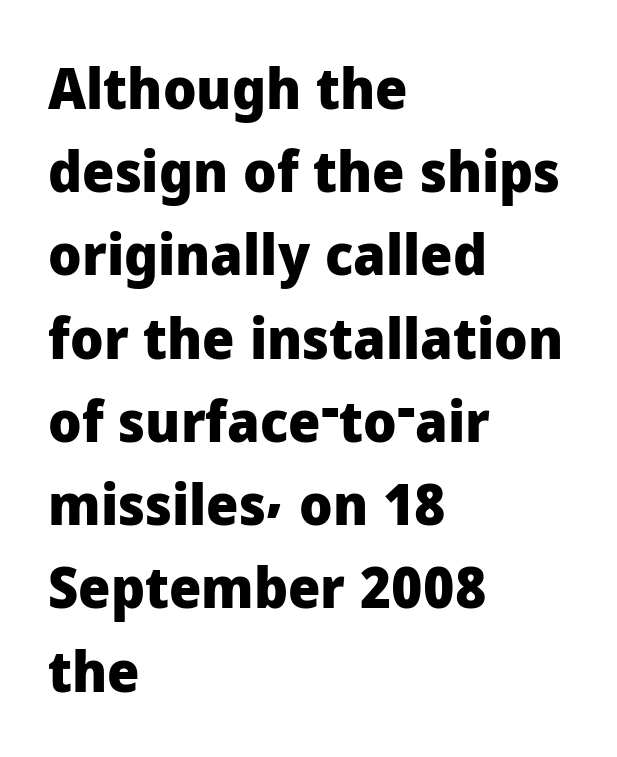
Q: Is the text bold? A: Yes.
Q: Is the text italic (slanted)? A: No, it is upright.
Q: Is the typeface a serif or a sans-serif typeface? A: Sans-serif.
Q: Is the text underlined? A: No.
Q: How is the paragraph aligned? A: Left-aligned.
Q: Is the spacing between letters normal or unusually wide? A: Normal.
Q: Is the spacing between lines tight, normal or loose? A: Normal.
Q: Width (condensed, normal, or wide)? A: Normal.
Q: Stroke contrast? A: Low.
Q: x-height? A: Medium.
Q: Monospaced? A: No.
